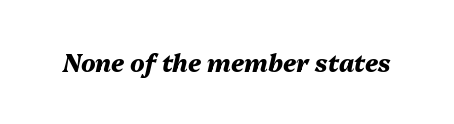
In terms of posture, this sample is oblique. Nobody drew a line under any word here. In terms of letterspacing, this is plain default setting. Does the weight exceed regular? Yes, all the way to bold.
